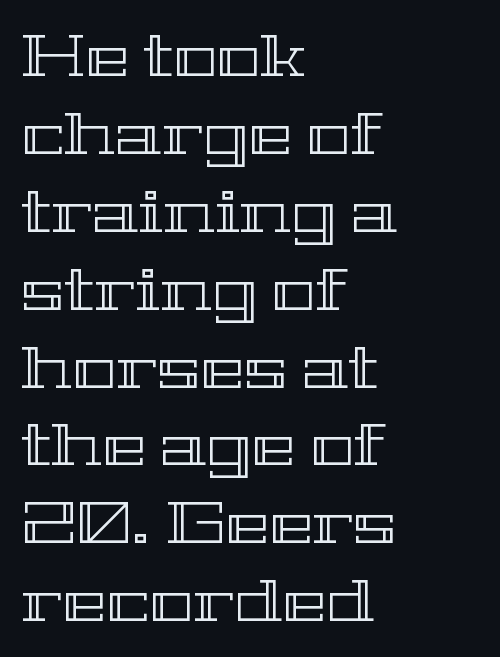
Q: Is the text italic (slanted)? A: No, it is upright.
Q: Is the text underlined? A: No.
Q: How is the paragraph aligned? A: Left-aligned.
Q: Is the spacing between letters normal or unusually wide? A: Normal.
Q: Is the spacing between lines tight, normal or loose? A: Normal.
Q: Width (condensed, normal, or wide)? A: Wide.
Q: x-height? A: Medium.
Q: Monospaced? A: No.
